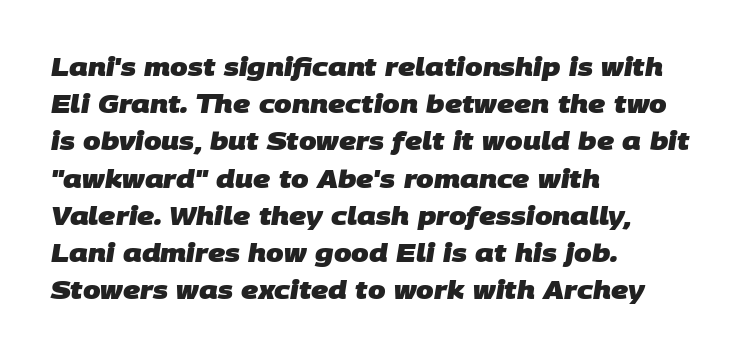
The image shows 25 px bold type; set left-aligned, normal line spacing (1.49x), normal letter spacing, not underlined.
